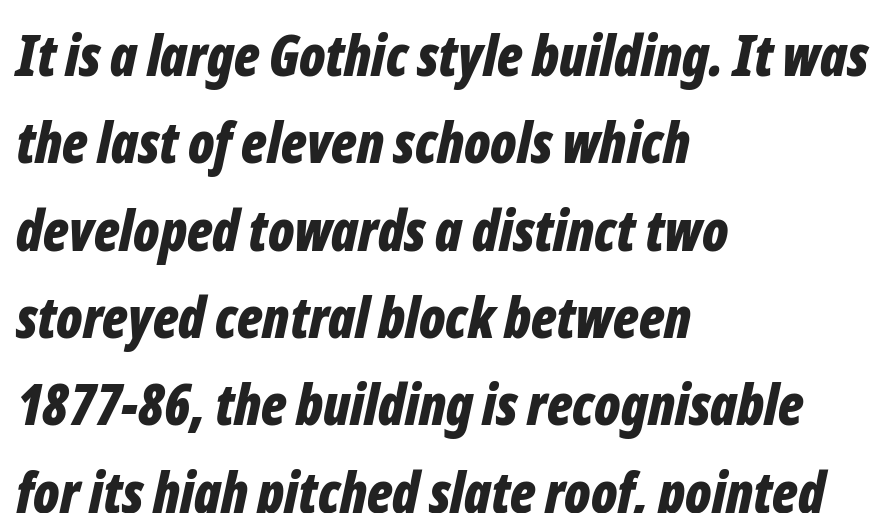
Here the designer chose a conventional face with non-uniform glyph widths. Observe the ordinary spacing: letters are neighbours, not strangers. Reading down the column, the eye jumps a familiar distance to each next line. Beneath every word, the page is bare. The typesetter chose a ragged-right arrangement here.
